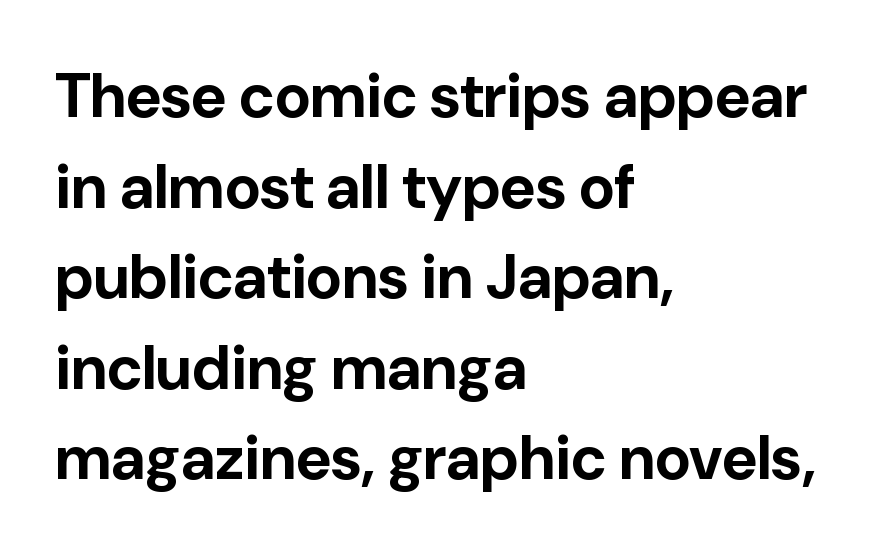
Q: Is the text bold? A: Yes.
Q: Is the text italic (slanted)? A: No, it is upright.
Q: Is the typeface a serif or a sans-serif typeface? A: Sans-serif.
Q: Is the text underlined? A: No.
Q: How is the paragraph aligned? A: Left-aligned.
Q: Is the spacing between letters normal or unusually wide? A: Normal.
Q: Is the spacing between lines tight, normal or loose? A: Normal.
Q: Width (condensed, normal, or wide)? A: Normal.
Q: Stroke contrast? A: Low.
Q: x-height? A: Medium.
Q: Monospaced? A: No.
